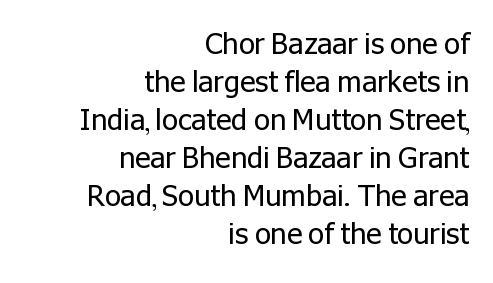
Q: Is the text bold? A: No.
Q: Is the text italic (slanted)? A: No, it is upright.
Q: Is the typeface a serif or a sans-serif typeface? A: Sans-serif.
Q: Is the text underlined? A: No.
Q: How is the paragraph aligned? A: Right-aligned.
Q: Is the spacing between letters normal or unusually wide? A: Normal.
Q: Is the spacing between lines tight, normal or loose? A: Normal.
Q: Width (condensed, normal, or wide)? A: Normal.
Q: Stroke contrast? A: Low.
Q: x-height? A: Medium.
Q: Monospaced? A: No.
